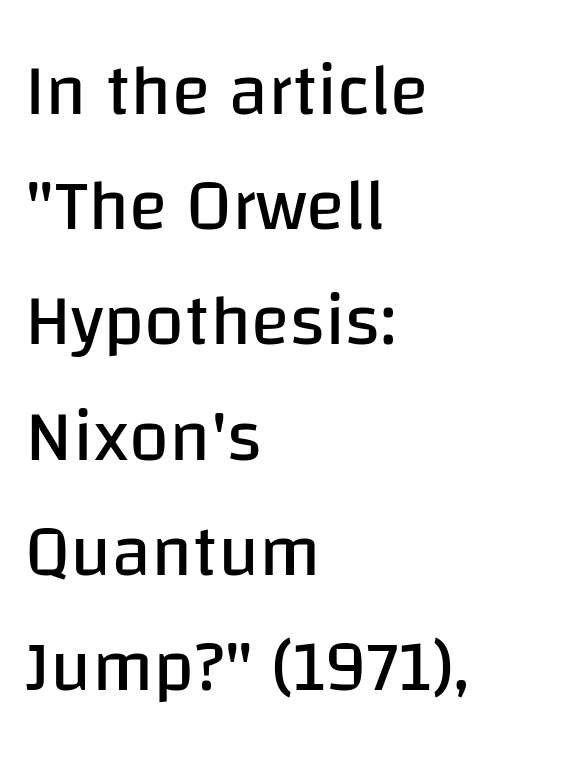
Q: Is the text bold? A: No.
Q: Is the text italic (slanted)? A: No, it is upright.
Q: Is the typeface a serif or a sans-serif typeface? A: Sans-serif.
Q: Is the text underlined? A: No.
Q: How is the paragraph aligned? A: Left-aligned.
Q: Is the spacing between letters normal or unusually wide? A: Normal.
Q: Is the spacing between lines tight, normal or loose? A: Normal.
Q: Width (condensed, normal, or wide)? A: Normal.
Q: Stroke contrast? A: Low.
Q: x-height? A: Large.
Q: Monospaced? A: No.
